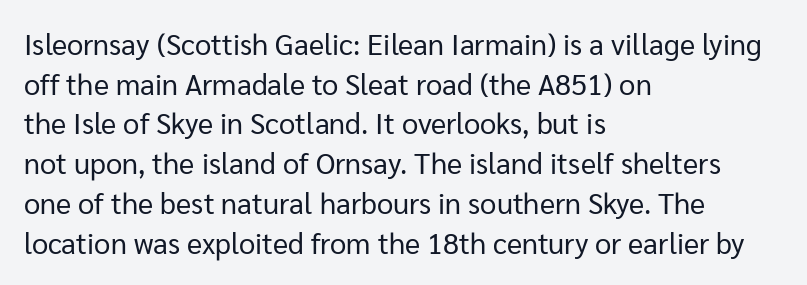
{"serif": "no", "italic": "no", "bold": "no", "weight": "regular", "width": "normal", "stroke_contrast": "low", "x_height": "medium", "monospaced": "no", "underline": "no", "align": "left", "line_spacing": "normal", "line_spacing_ratio": 1.37, "letter_spacing": "normal", "letter_spacing_em": 0.0, "glyph_px": 29}
